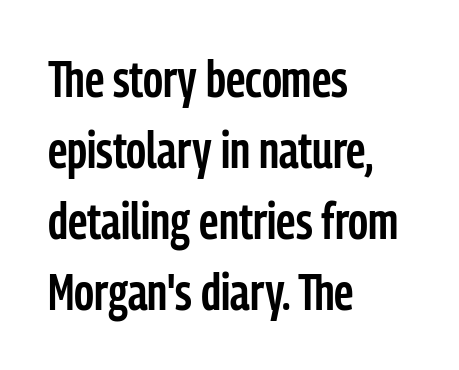
Compared with typical body copy, the letter spacing here is the same. Classification — sans serif. Notice how the passage keeps a crisp vertical edge on the left only. Successive baselines arrive at the customary interval. Has an underline been added? It has not.
